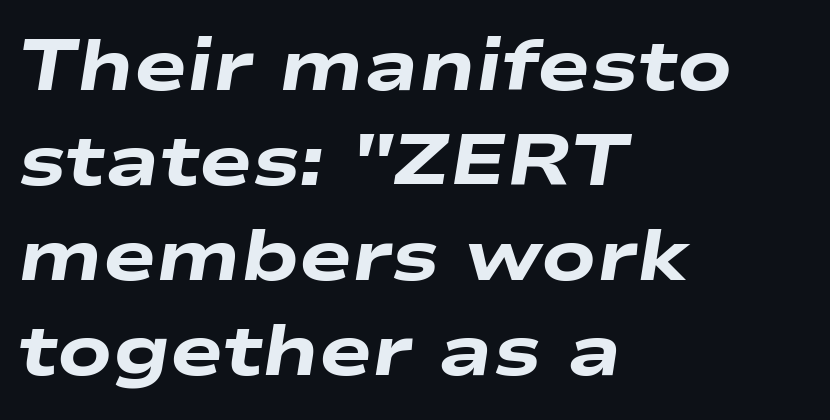
Q: Is the text bold? A: Yes.
Q: Is the text italic (slanted)? A: Yes, it leans right by about 9 degrees.
Q: Is the text underlined? A: No.
Q: How is the paragraph aligned? A: Left-aligned.
Q: Is the spacing between letters normal or unusually wide? A: Normal.
Q: Is the spacing between lines tight, normal or loose? A: Normal.
Q: Width (condensed, normal, or wide)? A: Wide.
Q: Stroke contrast? A: Low.
Q: x-height? A: Medium.
Q: Monospaced? A: No.
